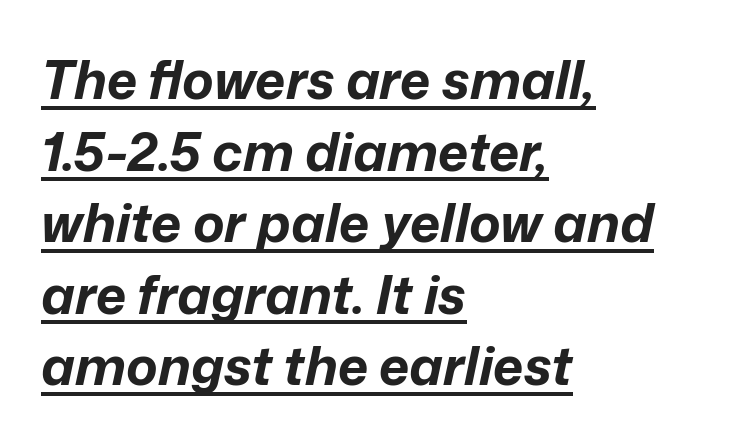
Q: Is the text bold? A: Yes.
Q: Is the text italic (slanted)? A: Yes, it leans right by about 12 degrees.
Q: Is the text underlined? A: Yes.
Q: How is the paragraph aligned? A: Left-aligned.
Q: Is the spacing between letters normal or unusually wide? A: Normal.
Q: Is the spacing between lines tight, normal or loose? A: Normal.
Q: Width (condensed, normal, or wide)? A: Normal.
Q: Stroke contrast? A: Low.
Q: x-height? A: Medium.
Q: Monospaced? A: No.
